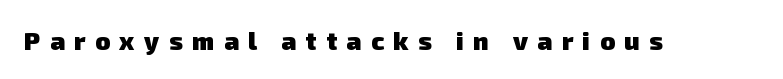
The image shows 25 px bold type; set unusually wide letter spacing (+0.38 em), not underlined.
